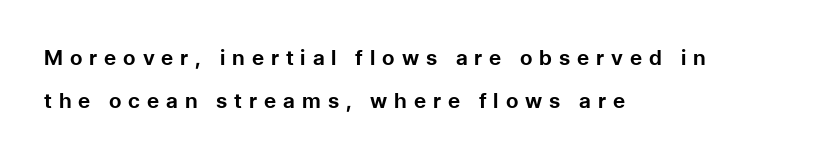
Short note: letters widely spaced. In terms of weight, the rendering is a true, heavy bold. Ordinary non-slanted type is in use. These lines are set flush left with a ragged right edge. Clear beneath every line of the passage. Regarding leading, the lines here are spaced well apart.
